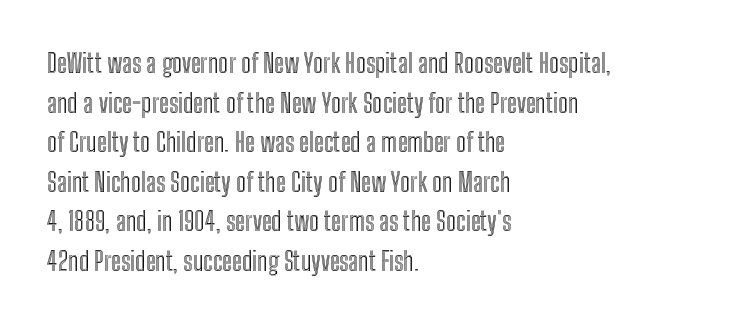
{"italic": "no", "underline": "no", "align": "left", "line_spacing": "normal", "line_spacing_ratio": 1.52, "letter_spacing": "normal", "letter_spacing_em": 0.0, "glyph_px": 26}
